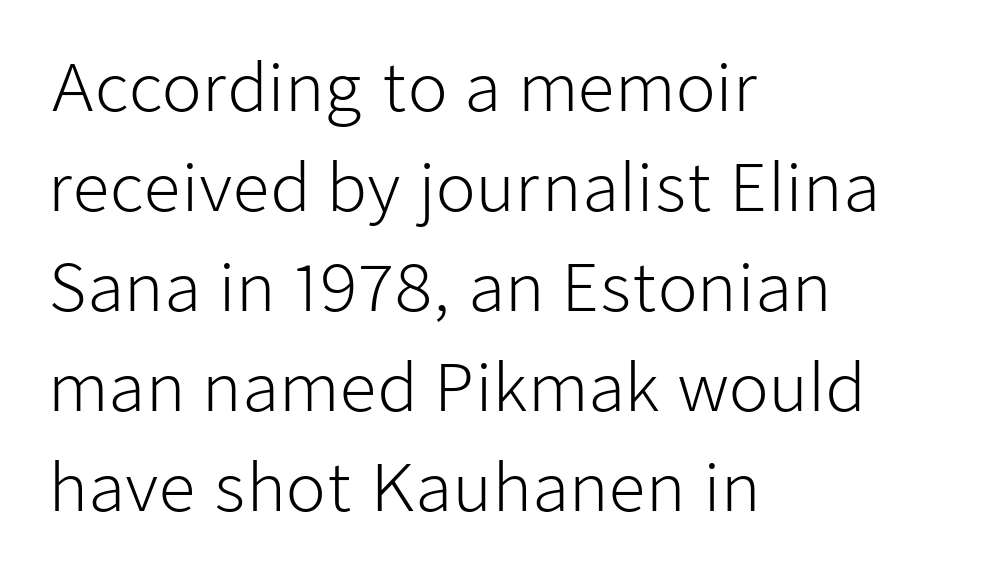
The image shows 65 px light sans-serif type, upright; set left-aligned, normal line spacing (1.54x), normal letter spacing, not underlined; low stroke contrast and a medium x-height.
